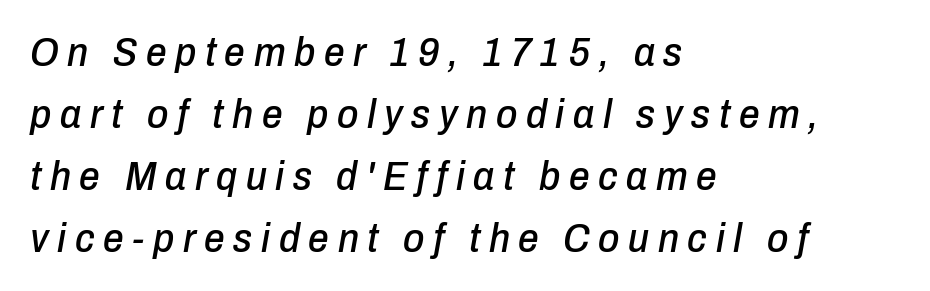
The image shows 41 px condensed type, italic (leaning right); set left-aligned, normal line spacing (1.51x), unusually wide letter spacing (+0.21 em), not underlined; low stroke contrast and a medium x-height.
